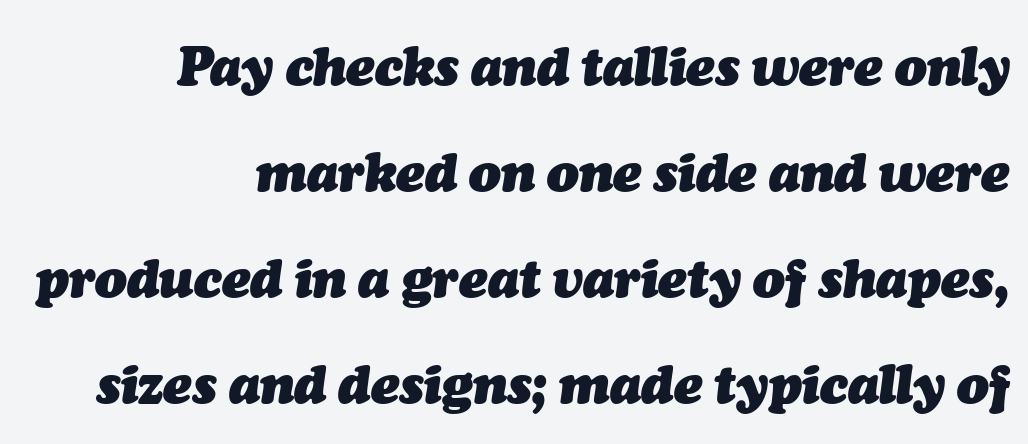
The image shows 53 px heavy type, italic (leaning right); set right-aligned, loose line spacing (2.0x), normal letter spacing, not underlined; medium stroke contrast and a medium x-height.
